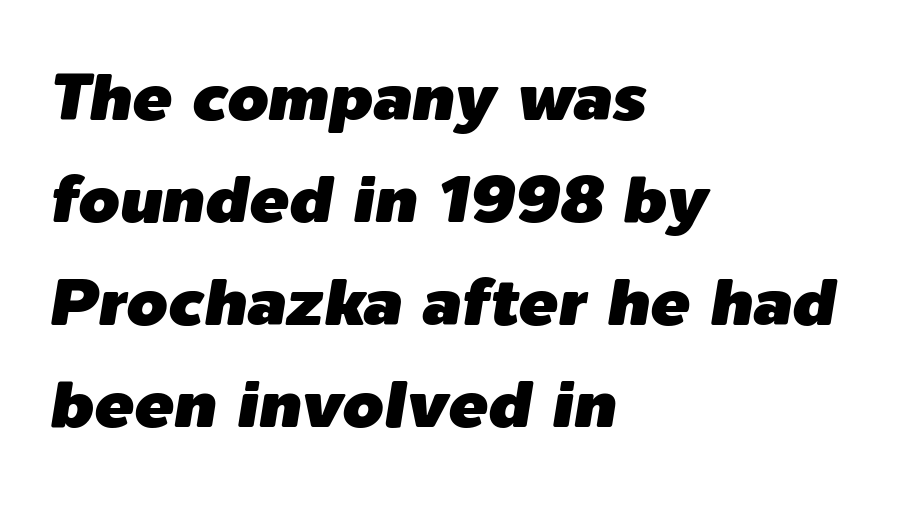
{"italic": "yes", "lean": "right", "slant_degrees": 9, "width": "normal", "stroke_contrast": "low", "x_height": "medium", "monospaced": "no", "underline": "no", "align": "left", "line_spacing": "normal", "line_spacing_ratio": 1.55, "letter_spacing": "normal", "letter_spacing_em": 0.0, "glyph_px": 66}
